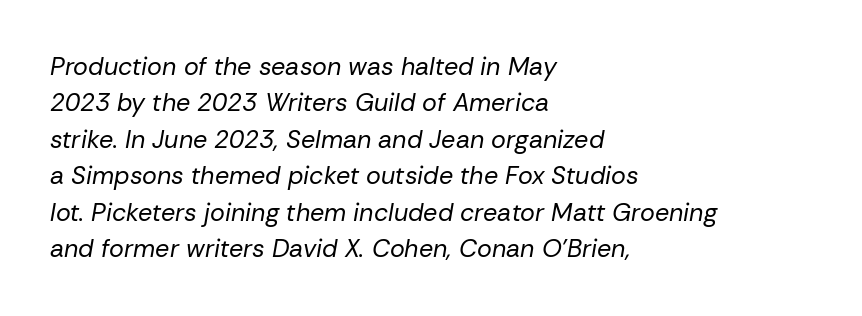
Horizontal alignment here is leftward, the default for most running prose. The specimen omits any rule beneath the text block's lines. This sample uses plain, unmodified letter spacing. This reads as an unemphasized weight, regular at the heaviest. A typesetter would call this leading conventional body-copy spacing. The text carries the slant typical of an italic or oblique font.
